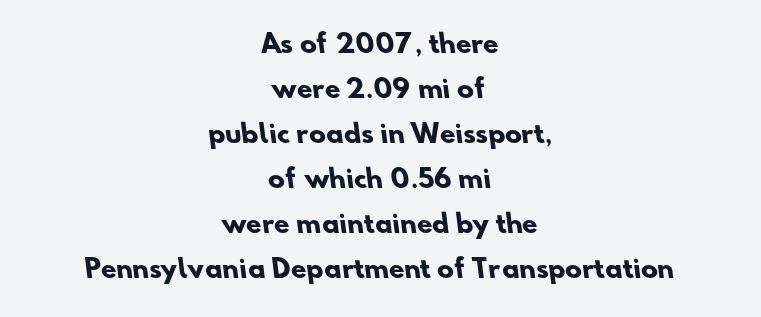
The image shows 25 px bold type; set centered, line spacing 1.8x, normal letter spacing, not underlined.
